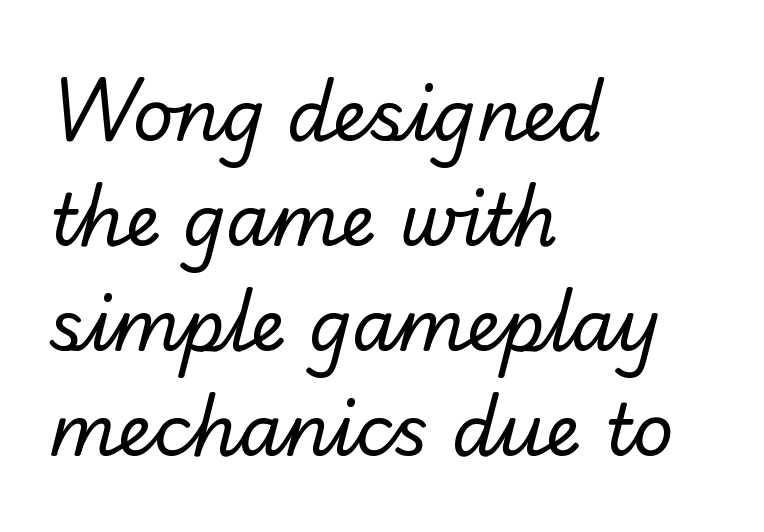
The letters sit at their default tracking, neither squeezed nor spread. Which margin do the lines hug? The left one — the right edge is uneven. This is sans-serif lettering, the kind often seen on screens and signage. A typesetter would call this proportional, since set widths differ per character. This block has exactly the height ordinary leading produces.
